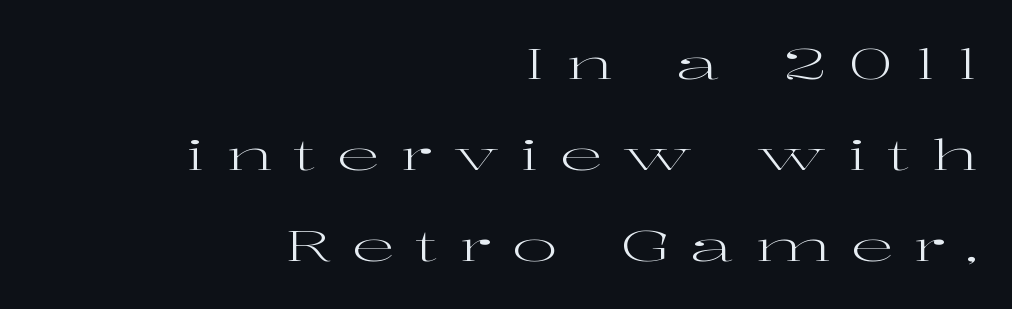
To sum up the face: it has serifs. The lettering holds an erect, upright posture throughout. Here the designer chose a conventional face with non-uniform glyph widths. The rendering uses a large line-height, opening up the rows. Summary of weight: not heavy and not bold. Underline: absent.
